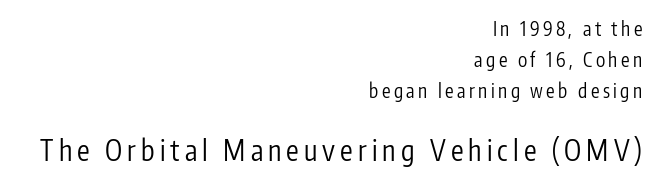
Q: Is the text bold? A: No.
Q: Is the text italic (slanted)? A: No, it is upright.
Q: Is the typeface a serif or a sans-serif typeface? A: Sans-serif.
Q: Is the text underlined? A: No.
Q: How is the paragraph aligned? A: Right-aligned.
Q: Is the spacing between lines tight, normal or loose? A: Normal.
Q: Which block of text is set in a larger size, the first (top) or the second (bottom)? A: The second (bottom) one.
Q: Width (condensed, normal, or wide)? A: Condensed.
Q: Stroke contrast? A: Low.
Q: x-height? A: Medium.
Q: Monospaced? A: No.
